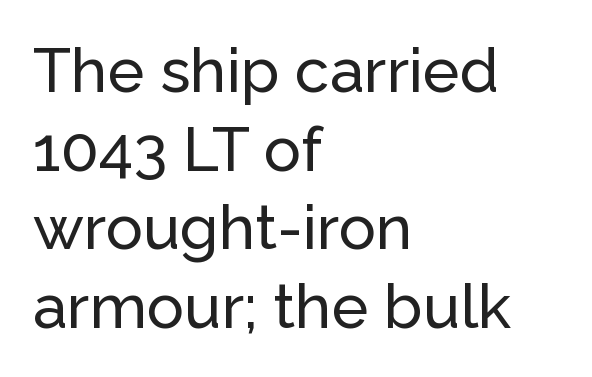
The image shows 62 px sans-serif type, upright; set left-aligned, normal line spacing (1.27x), normal letter spacing, not underlined; low stroke contrast and a medium x-height.
